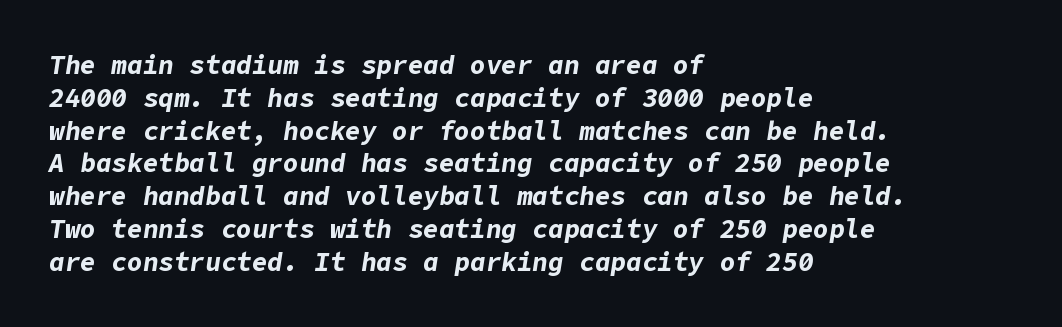
The image shows 26 px bold type, italic (leaning right); set left-aligned, normal line spacing (1.26x), normal letter spacing, not underlined.
